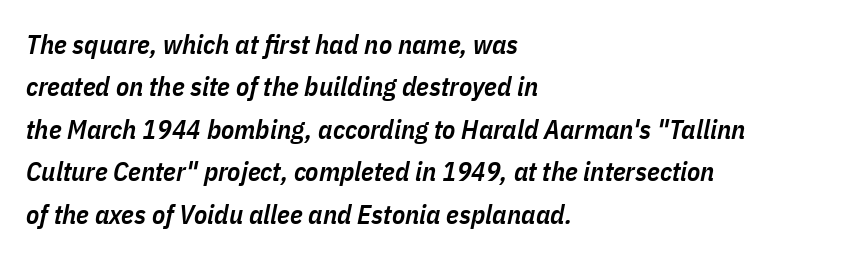
Q: Is the text bold? A: Semi-bold.
Q: Is the text italic (slanted)? A: Yes, it leans right by about 11 degrees.
Q: Is the text underlined? A: No.
Q: How is the paragraph aligned? A: Left-aligned.
Q: Is the spacing between letters normal or unusually wide? A: Normal.
Q: Is the spacing between lines tight, normal or loose? A: Normal.
